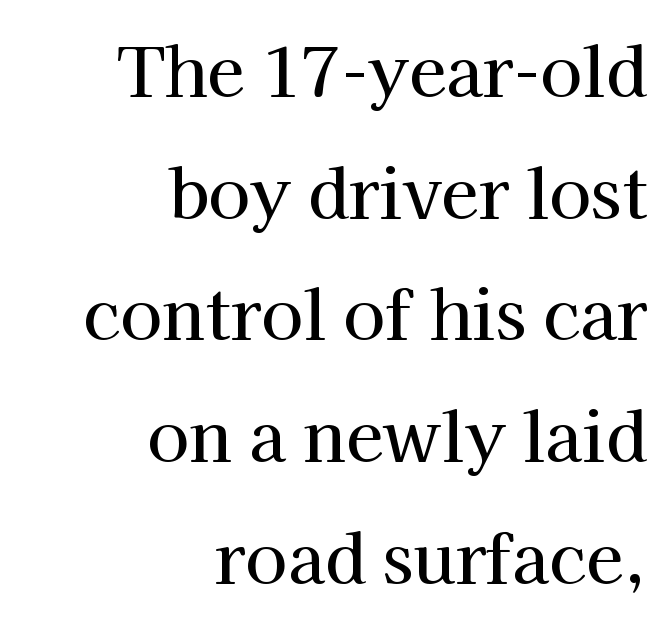
Q: Is the text italic (slanted)? A: No, it is upright.
Q: Is the typeface a serif or a sans-serif typeface? A: Serif.
Q: Is the text underlined? A: No.
Q: How is the paragraph aligned? A: Right-aligned.
Q: Is the spacing between letters normal or unusually wide? A: Normal.
Q: Width (condensed, normal, or wide)? A: Normal.
Q: Stroke contrast? A: High.
Q: x-height? A: Medium.
Q: Monospaced? A: No.
